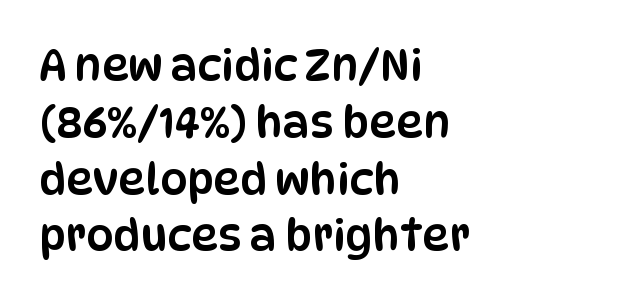
Q: Is the text italic (slanted)? A: No, it is upright.
Q: Is the typeface a serif or a sans-serif typeface? A: Sans-serif.
Q: Is the text underlined? A: No.
Q: How is the paragraph aligned? A: Left-aligned.
Q: Is the spacing between letters normal or unusually wide? A: Normal.
Q: Is the spacing between lines tight, normal or loose? A: Normal.
Q: Width (condensed, normal, or wide)? A: Condensed.
Q: Stroke contrast? A: Low.
Q: x-height? A: Large.
Q: Monospaced? A: No.
